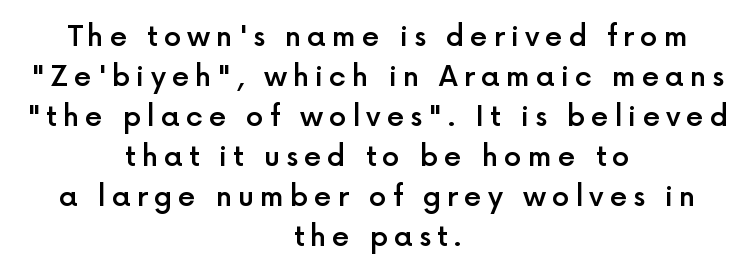
The image shows 28 px semibold sans-serif type, upright; set centered, normal line spacing (1.43x), unusually wide letter spacing (+0.21 em), not underlined; a medium x-height.
